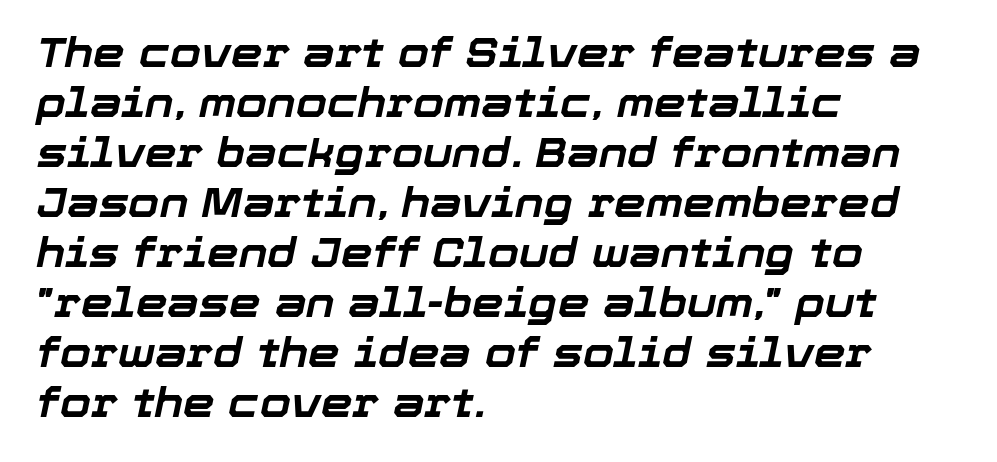
This is heavy type, rendered in bold. Line starts are locked; line ends wander. A normal amount of white space separates one row of letters from the next. Descenders are the only things crossing below the line. Is the letter spacing exaggerated? No — it looks like the ordinary default. You could not count columns in this text — the font is proportionally spaced.
